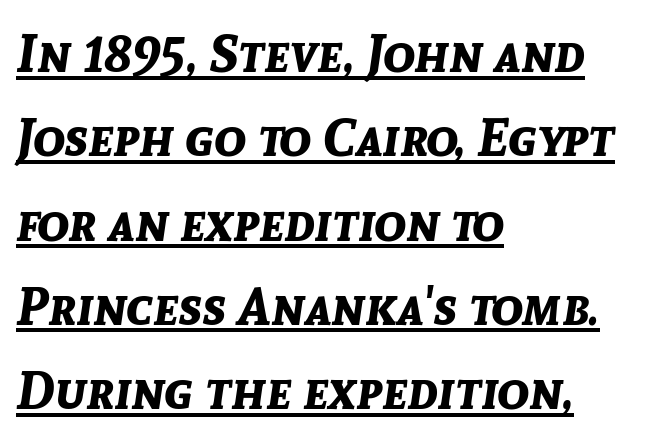
The image shows 53 px bold type, italic (leaning right); set left-aligned, normal line spacing (1.59x), normal letter spacing, underlined; low stroke contrast and a medium x-height.
